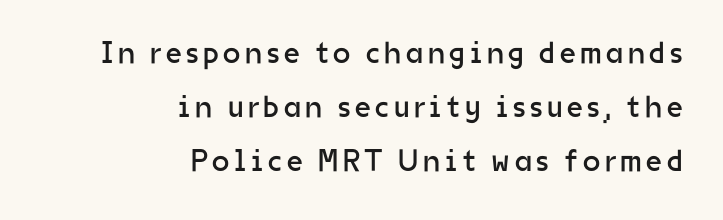
The image shows 31 px regular-weight sans-serif type, upright; set right-aligned, line spacing 1.75x, not underlined; low stroke contrast and a medium x-height.
